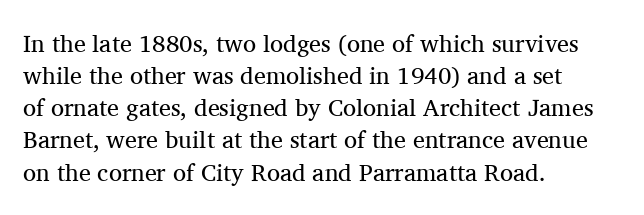
The image shows 24 px text type, upright; set left-aligned, normal line spacing (1.34x), normal letter spacing, not underlined.
